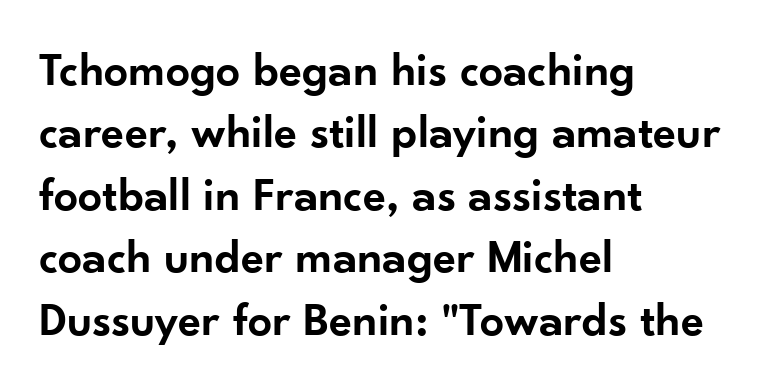
The image shows 48 px semibold sans-serif type, upright; set left-aligned, normal line spacing (1.3x), normal letter spacing, not underlined; low stroke contrast and a small x-height.
